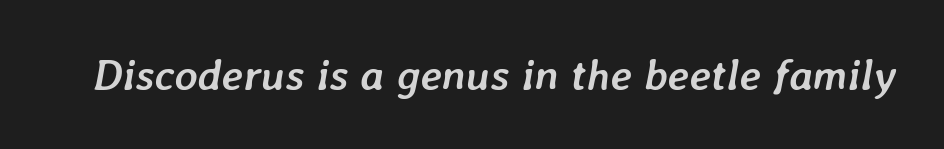
Descender tails drop into unmarked territory. The letters are slanted; this is an italic face. These lines are rendered in a variable-pitch font. In terms of weight, the rendering is a true, heavy bold.
